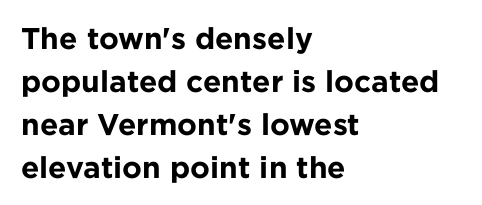
The image shows 30 px bold sans-serif type, upright; set left-aligned, normal line spacing (1.43x), normal letter spacing, not underlined; low stroke contrast and a medium x-height.
